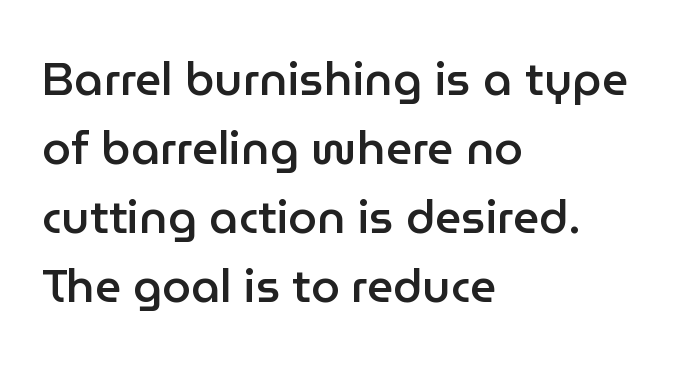
Q: Is the text bold? A: Semi-bold.
Q: Is the text italic (slanted)? A: No, it is upright.
Q: Is the typeface a serif or a sans-serif typeface? A: Sans-serif.
Q: Is the text underlined? A: No.
Q: How is the paragraph aligned? A: Left-aligned.
Q: Is the spacing between letters normal or unusually wide? A: Normal.
Q: Is the spacing between lines tight, normal or loose? A: Normal.
Q: Width (condensed, normal, or wide)? A: Normal.
Q: Stroke contrast? A: Low.
Q: x-height? A: Medium.
Q: Monospaced? A: No.
